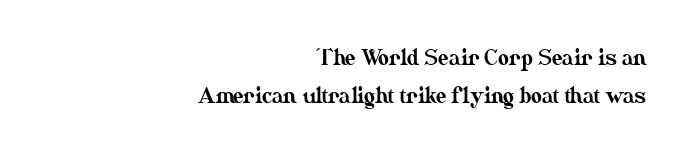
The image shows 21 px text type, upright; set right-aligned, line spacing 1.81x, normal letter spacing, not underlined.
